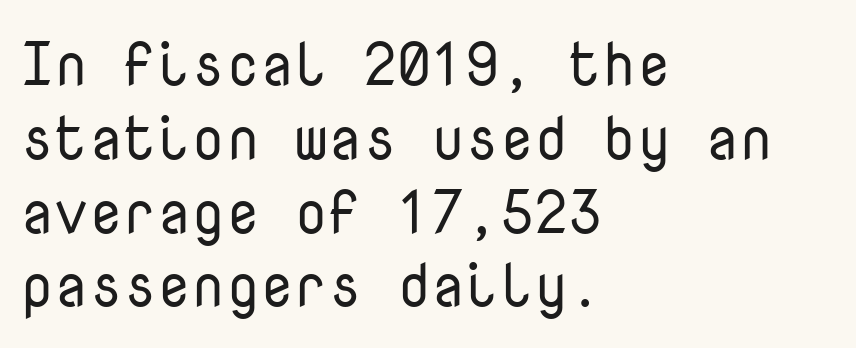
The image shows 61 px regular-weight sans-serif type, upright, monospaced; set left-aligned, line spacing 1.21x, normal letter spacing, not underlined; low stroke contrast and a medium x-height.
